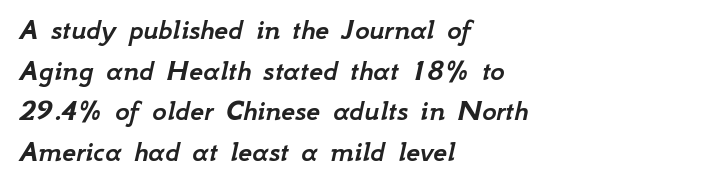
The image shows 31 px text type, italic (leaning right); set left-aligned, normal line spacing (1.31x), normal letter spacing, not underlined; low stroke contrast and a small x-height.
